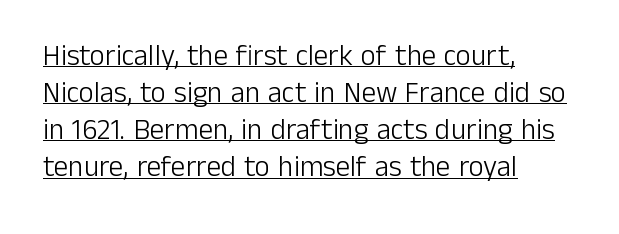
{"serif": "no", "italic": "no", "bold": "no", "weight": "light", "width": "normal", "stroke_contrast": "low", "x_height": "medium", "monospaced": "no", "underline": "yes", "align": "left", "line_spacing": "normal", "line_spacing_ratio": 1.28, "letter_spacing": "normal", "letter_spacing_em": 0.0, "glyph_px": 29}
